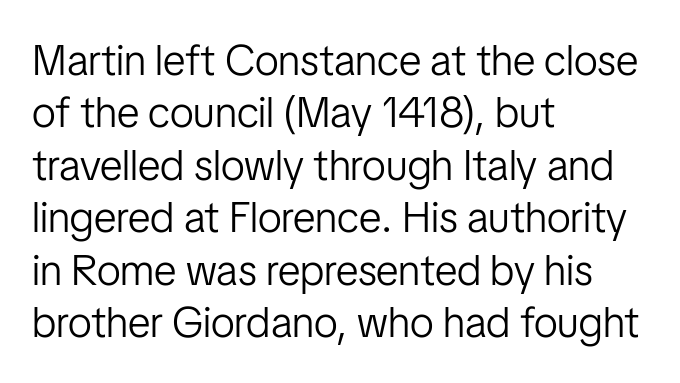
{"serif": "no", "italic": "no", "bold": "no", "weight": "light", "width": "condensed", "stroke_contrast": "low", "x_height": "medium", "monospaced": "no", "underline": "no", "align": "left", "line_spacing_ratio": 1.22, "letter_spacing": "normal", "letter_spacing_em": 0.0, "glyph_px": 43}
